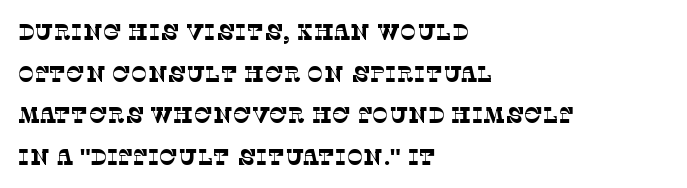
On a weight scale, this lands at 450 or below. Lines of text with bare space underneath. The horizontal fit of the characters is conventional and even. Caption: multi-line text, flush left, ragged right.
